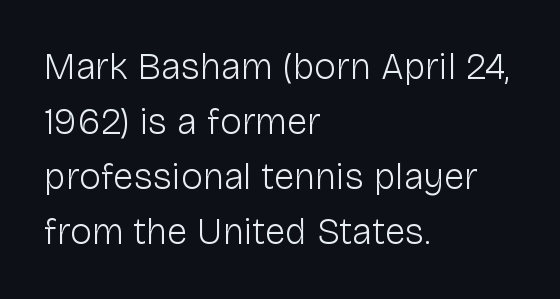
The image shows 37 px light sans-serif type, upright; set left-aligned, normal line spacing (1.49x), normal letter spacing, not underlined; low stroke contrast and a medium x-height.
